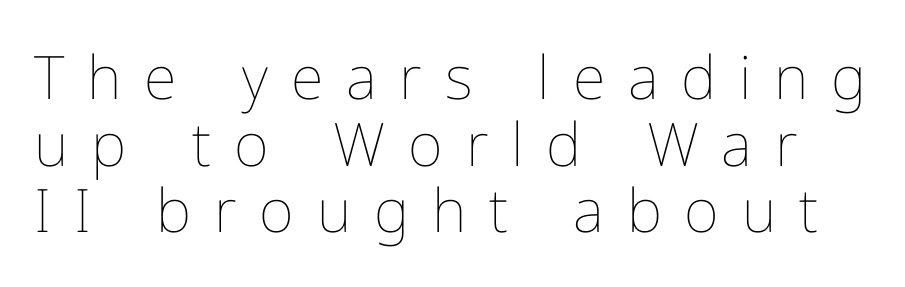
Unlike italic type, these characters show no tilt at all. Honestly, the letter spacing is so wide it's the main thing you notice. A light-to-regular cut is what we see here. Varying glyph widths throughout — classic text-font behaviour. If you measured baseline to baseline, you'd find a short distance.
